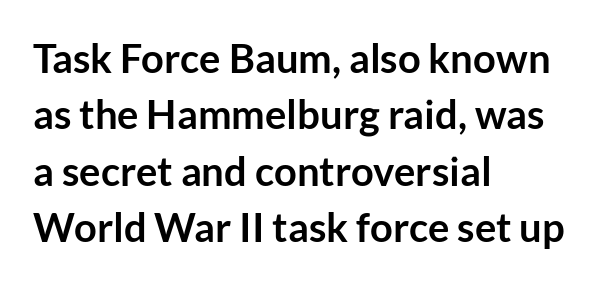
Q: Is the text bold? A: Yes.
Q: Is the text italic (slanted)? A: No, it is upright.
Q: Is the typeface a serif or a sans-serif typeface? A: Sans-serif.
Q: Is the text underlined? A: No.
Q: How is the paragraph aligned? A: Left-aligned.
Q: Is the spacing between letters normal or unusually wide? A: Normal.
Q: Is the spacing between lines tight, normal or loose? A: Normal.
Q: Width (condensed, normal, or wide)? A: Normal.
Q: Stroke contrast? A: Low.
Q: x-height? A: Medium.
Q: Monospaced? A: No.
